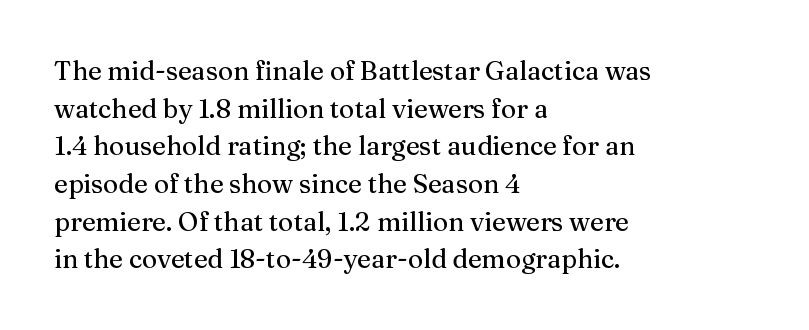
Q: Is the text italic (slanted)? A: No, it is upright.
Q: Is the text underlined? A: No.
Q: How is the paragraph aligned? A: Left-aligned.
Q: Is the spacing between letters normal or unusually wide? A: Normal.
Q: Is the spacing between lines tight, normal or loose? A: Normal.
